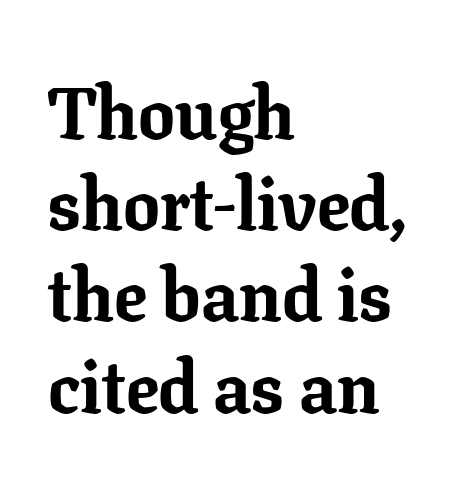
Q: Is the text bold? A: Yes.
Q: Is the text italic (slanted)? A: No, it is upright.
Q: Is the typeface a serif or a sans-serif typeface? A: Serif.
Q: Is the text underlined? A: No.
Q: How is the paragraph aligned? A: Left-aligned.
Q: Is the spacing between letters normal or unusually wide? A: Normal.
Q: Is the spacing between lines tight, normal or loose? A: Normal.
Q: Width (condensed, normal, or wide)? A: Normal.
Q: Stroke contrast? A: Low.
Q: x-height? A: Medium.
Q: Monospaced? A: No.
